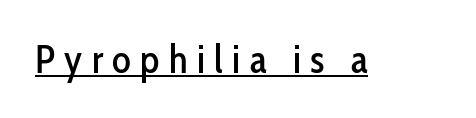
{"serif": "no", "italic": "no", "width": "condensed", "stroke_contrast": "low", "x_height": "medium", "monospaced": "no", "underline": "yes", "letter_spacing": "wide", "letter_spacing_em": 0.24, "glyph_px": 39}
